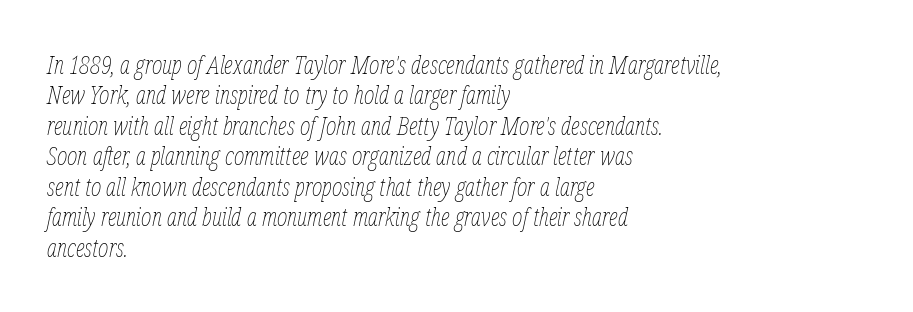
{"italic": "yes", "lean": "right", "slant_degrees": 12, "bold": "no", "underline": "no", "align": "left", "line_spacing_ratio": 1.22, "letter_spacing": "normal", "letter_spacing_em": 0.0, "glyph_px": 25}
